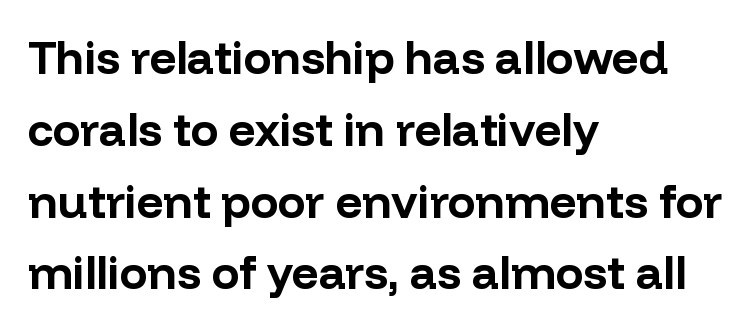
Q: Is the text bold? A: Yes.
Q: Is the text italic (slanted)? A: No, it is upright.
Q: Is the typeface a serif or a sans-serif typeface? A: Sans-serif.
Q: Is the text underlined? A: No.
Q: How is the paragraph aligned? A: Left-aligned.
Q: Is the spacing between letters normal or unusually wide? A: Normal.
Q: Is the spacing between lines tight, normal or loose? A: Normal.
Q: Width (condensed, normal, or wide)? A: Normal.
Q: Stroke contrast? A: Low.
Q: x-height? A: Medium.
Q: Monospaced? A: No.
